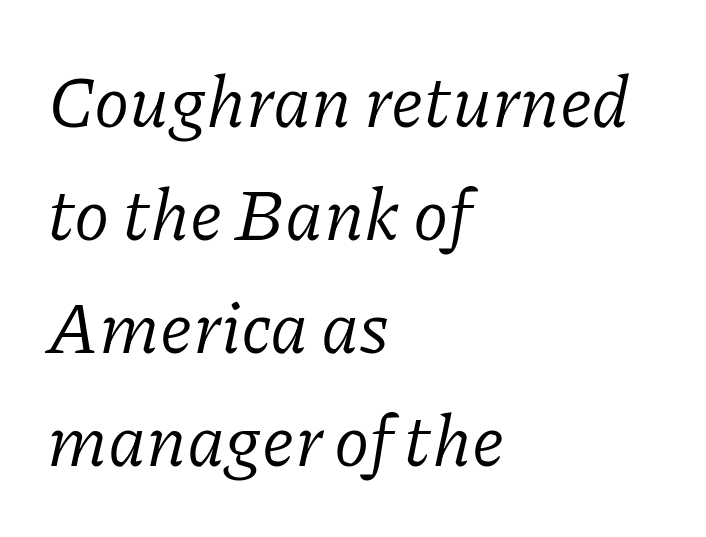
The rendering shows small feet on the letterforms — a serif design. These lines keep a tight, regular rhythm from letter to letter. This is not heavy type; no bold has been used. Is this a fixed-width face? No — the glyphs have proportional, varying widths. These lines sit exactly where default settings would place them.
